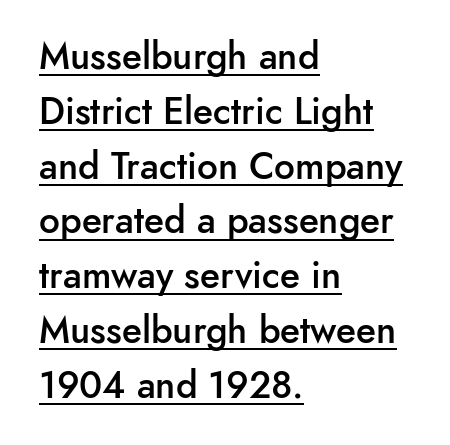
The image shows 37 px semibold sans-serif type, upright; set left-aligned, normal line spacing (1.48x), normal letter spacing, underlined; low stroke contrast and a small x-height.
